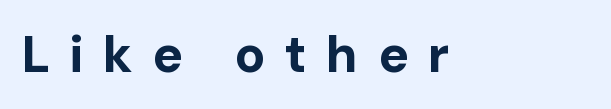
On the weight axis this lands at bold, roughly 700. Compared with typical body copy, the letter spacing here is much looser. The string is rendered with underlining switched off. Each letter's strokes conclude bluntly, with no projecting serifs. The typography opts for an upright posture over an oblique one.
